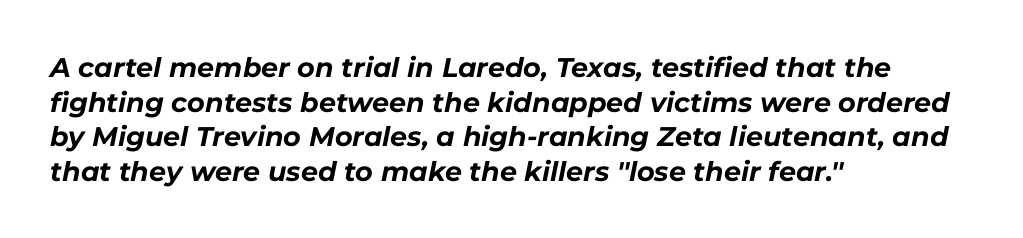
Q: Is the text bold? A: Yes.
Q: Is the text italic (slanted)? A: Yes, it leans right by about 11 degrees.
Q: Is the text underlined? A: No.
Q: How is the paragraph aligned? A: Left-aligned.
Q: Is the spacing between letters normal or unusually wide? A: Normal.
Q: Is the spacing between lines tight, normal or loose? A: Normal.
